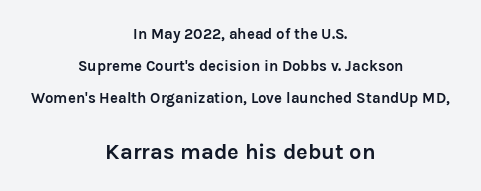
The image shows 22 px bold type, upright; set centered, loose line spacing (2.13x), normal letter spacing, not underlined; the second (bottom) block is 1.47x larger.
